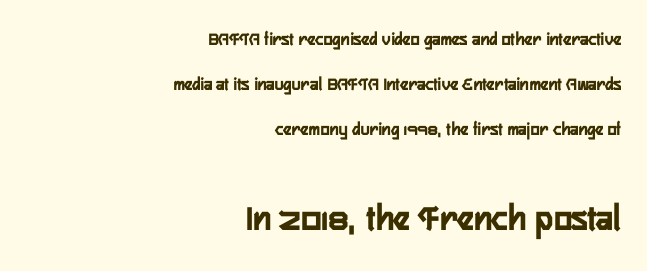
The image shows 38 px condensed sans-serif type, upright; set right-aligned, loose line spacing (2.38x), normal letter spacing, not underlined; the second (bottom) block is 2.0x larger; low stroke contrast and a medium x-height.
